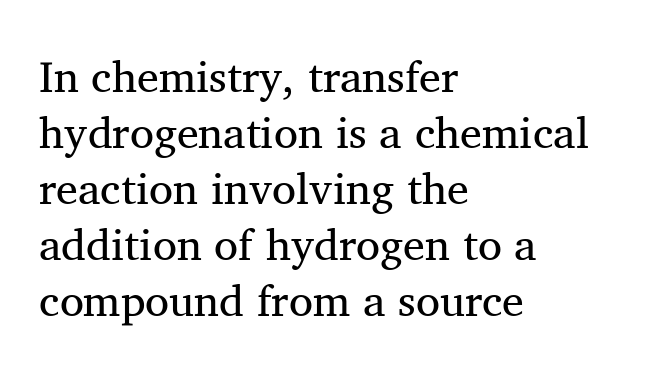
The image shows 44 px regular-weight serif type, upright; set left-aligned, normal line spacing (1.27x), normal letter spacing, not underlined; medium stroke contrast and a medium x-height.
